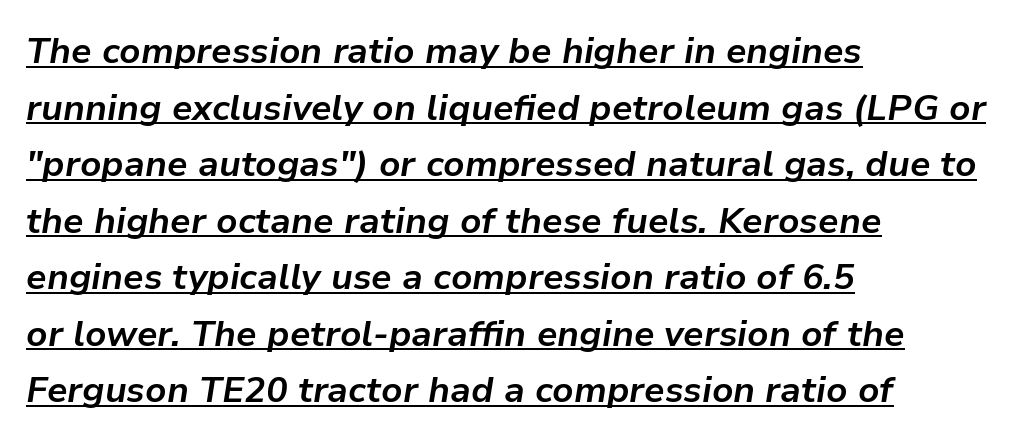
Varying glyph widths throughout — classic text-font behaviour. Whoever set this chose a conventional vertical rhythm. The rendering applies a slant to the glyphs. Every word sits above its own underline. Every row of glyphs begins at an identical x-position on the left.
